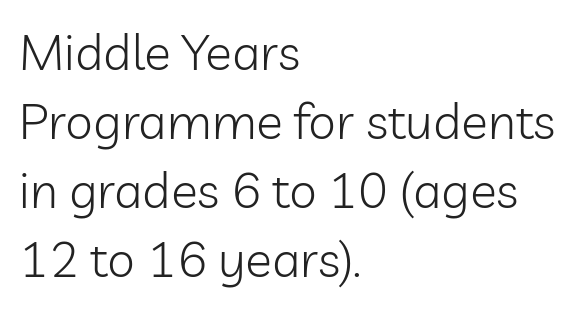
Q: Is the text bold? A: No.
Q: Is the text italic (slanted)? A: No, it is upright.
Q: Is the typeface a serif or a sans-serif typeface? A: Sans-serif.
Q: Is the text underlined? A: No.
Q: How is the paragraph aligned? A: Left-aligned.
Q: Is the spacing between letters normal or unusually wide? A: Normal.
Q: Is the spacing between lines tight, normal or loose? A: Normal.
Q: Width (condensed, normal, or wide)? A: Normal.
Q: Stroke contrast? A: Low.
Q: x-height? A: Medium.
Q: Monospaced? A: No.
